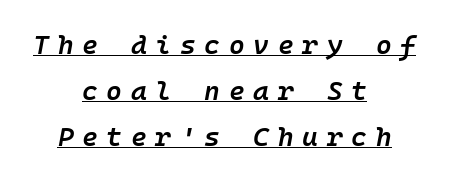
{"italic": "yes", "lean": "right", "slant_degrees": 10, "bold": "semi", "underline": "yes", "align": "center", "line_spacing": "normal", "line_spacing_ratio": 1.7, "letter_spacing": "wide", "letter_spacing_em": 0.32, "glyph_px": 27}
